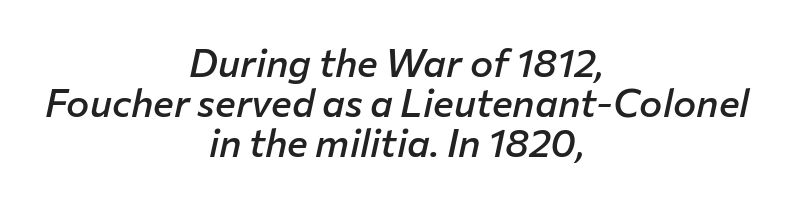
Proportional: the letters do not fall into vertical columns. Summary of weight: moderately heavy, a semibold. Type without underlining. The gaps between neighbouring characters are ordinary and unremarkable.
